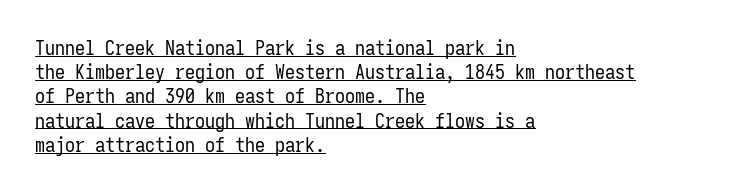
The image shows 20 px text type, upright; set left-aligned, line spacing 1.21x, normal letter spacing, underlined.
